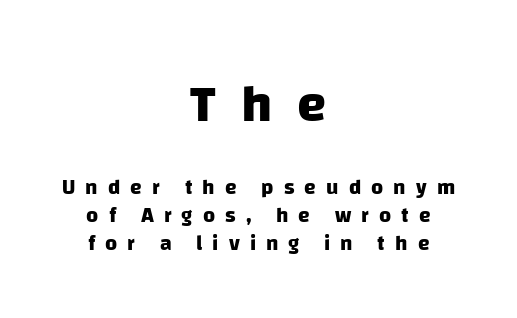
The image shows 53 px heavy sans-serif type; set centered, normal line spacing (1.33x), unusually wide letter spacing (+0.48 em), not underlined; the first (top) block is 2.52x larger; low stroke contrast and a large x-height.
